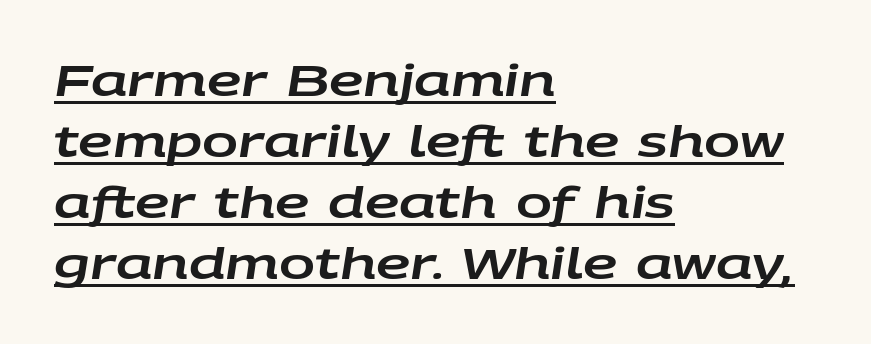
The image shows 43 px wide type, italic (leaning right); set left-aligned, normal line spacing (1.42x), normal letter spacing, underlined; low stroke contrast and a large x-height.
